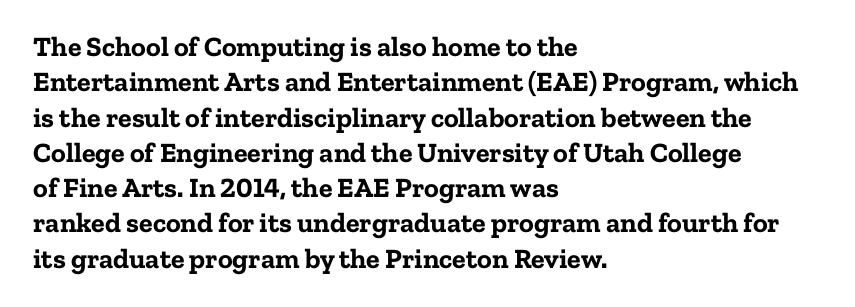
The image shows 28 px bold serif type, upright; set left-aligned, normal line spacing (1.26x), normal letter spacing, not underlined; low stroke contrast and a medium x-height.
